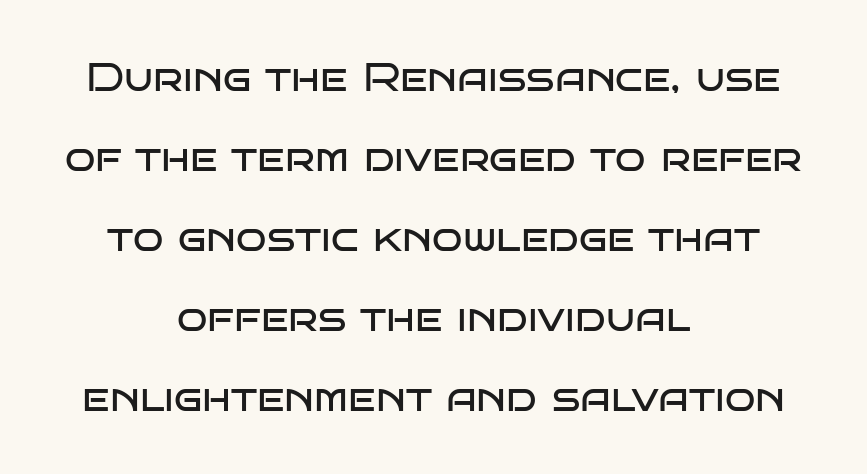
This is sans-serif lettering, the kind often seen on screens and signage. Does extra space separate the letters? No, they use regular spacing. How would I describe the line gaps? Wide and relaxed. Just letters on the line, the space beneath them empty. Do the letters lean? They stand straight. If you folded the block vertically in half, each line would mirror itself in length.
